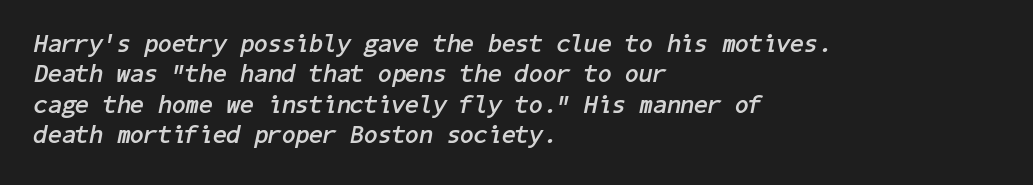
The foot of each line stays bare and open. The typesetting leans heavy: a genuine bold. A classic flush-left, rag-right setting is used for this passage. Style check: oblique.
